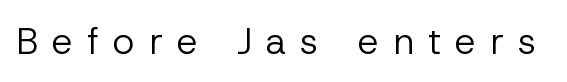
Q: Is the text bold? A: No.
Q: Is the text italic (slanted)? A: No, it is upright.
Q: Is the typeface a serif or a sans-serif typeface? A: Sans-serif.
Q: Is the text underlined? A: No.
Q: Is the spacing between letters normal or unusually wide? A: Unusually wide.
Q: Width (condensed, normal, or wide)? A: Normal.
Q: Stroke contrast? A: Low.
Q: x-height? A: Medium.
Q: Monospaced? A: No.
